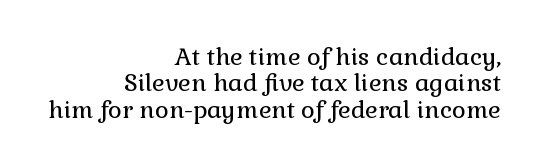
{"italic": "no", "bold": "no", "underline": "no", "align": "right", "line_spacing": "tight", "line_spacing_ratio": 1.1, "letter_spacing": "normal", "letter_spacing_em": 0.0, "glyph_px": 24}
